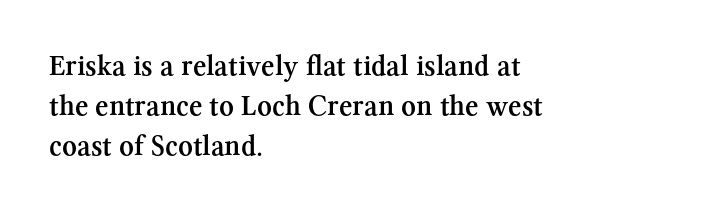
The image shows 29 px semibold serif type, upright; set left-aligned, normal line spacing (1.38x), normal letter spacing, not underlined; medium stroke contrast and a medium x-height.
